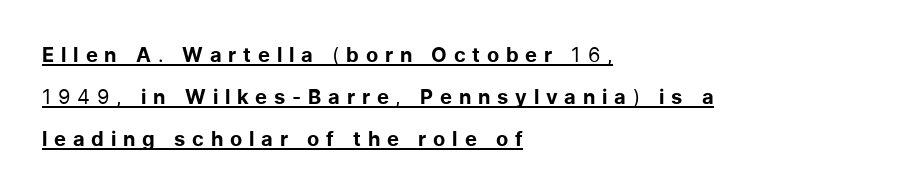
{"italic": "no", "bold": "no", "underline": "yes", "align": "left", "line_spacing": "loose", "line_spacing_ratio": 2.1, "letter_spacing": "wide", "letter_spacing_em": 0.34, "glyph_px": 20}
